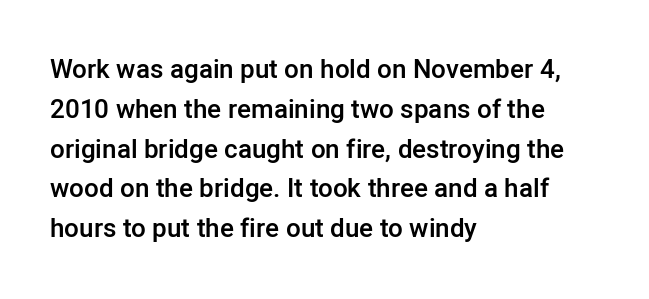
The image shows 26 px text type, upright; set left-aligned, normal line spacing (1.53x), normal letter spacing, not underlined.
